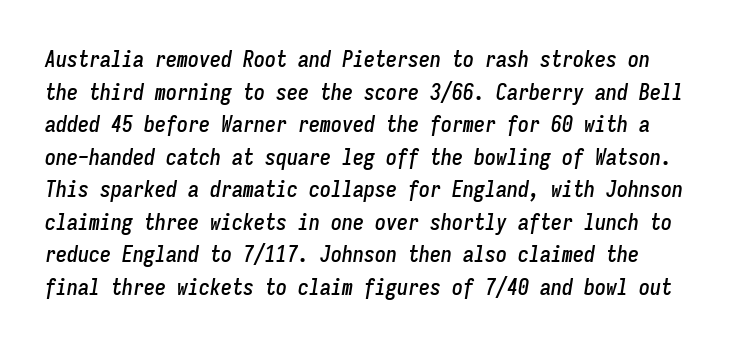
The tracking reads as untouched default to a designer's eye. Letters rest on an invisible, unmarked baseline. This sample uses an oblique cut, with every glyph tilted off the vertical. Whoever set this chose a conventional vertical rhythm.
